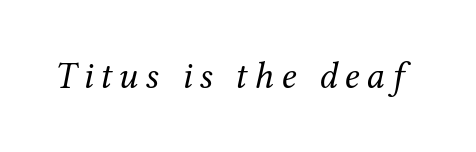
The image shows 38 px regular-weight serif type, italic (leaning right); set not underlined; medium stroke contrast and a medium x-height.
